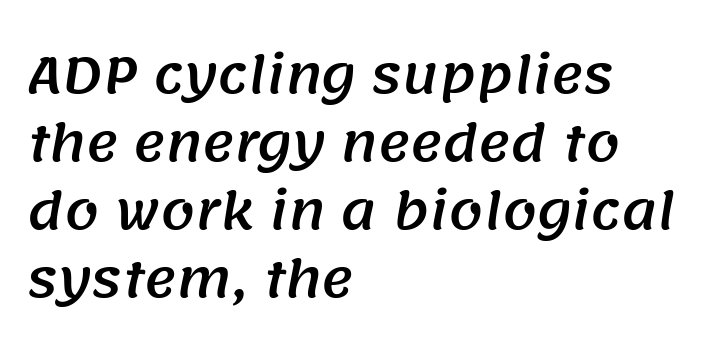
{"serif": "no", "width": "normal", "stroke_contrast": "medium", "x_height": "large", "monospaced": "no", "underline": "no", "align": "left", "line_spacing": "normal", "line_spacing_ratio": 1.39, "letter_spacing": "normal", "letter_spacing_em": 0.0, "glyph_px": 49}
